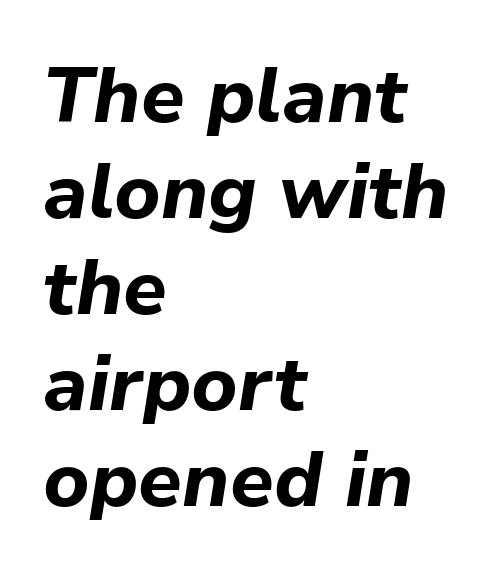
{"italic": "yes", "lean": "right", "slant_degrees": 9, "bold": "yes", "weight": "bold", "width": "normal", "stroke_contrast": "low", "x_height": "medium", "monospaced": "no", "underline": "no", "align": "left", "line_spacing_ratio": 1.23, "letter_spacing": "normal", "letter_spacing_em": 0.0, "glyph_px": 78}
